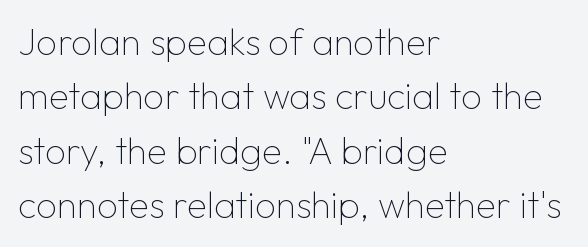
{"serif": "no", "italic": "no", "bold": "no", "weight": "thin", "width": "normal", "stroke_contrast": "low", "x_height": "medium", "monospaced": "no", "underline": "no", "align": "left", "line_spacing": "normal", "line_spacing_ratio": 1.47, "letter_spacing": "normal", "letter_spacing_em": 0.0, "glyph_px": 37}
